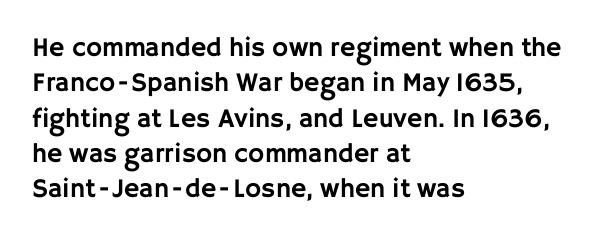
The image shows 27 px text type, upright; set left-aligned, normal line spacing (1.31x), normal letter spacing, not underlined.
